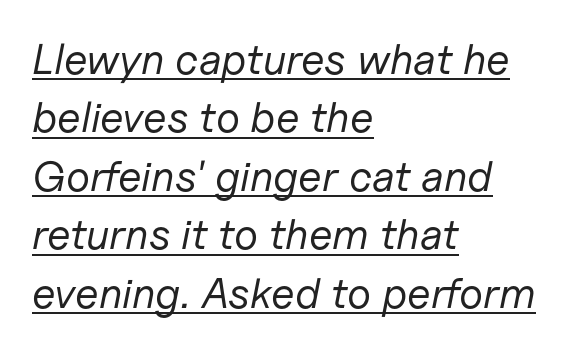
The image shows 43 px regular-weight type, italic (leaning right); set left-aligned, normal line spacing (1.36x), normal letter spacing, underlined; low stroke contrast and a medium x-height.
